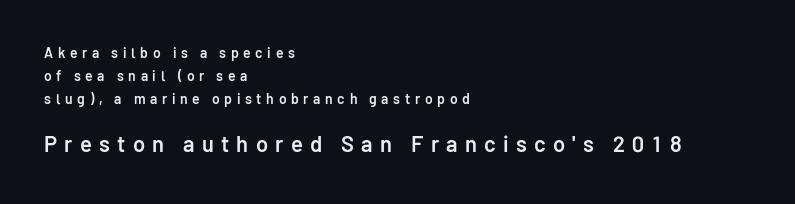
{"italic": "no", "bold": "semi", "underline": "no", "align": "left", "line_spacing": "normal", "line_spacing_ratio": 1.64, "letter_spacing": "wide", "letter_spacing_em": 0.33, "larger_block": "second", "size_ratio": 1.57, "glyph_px": 22}
